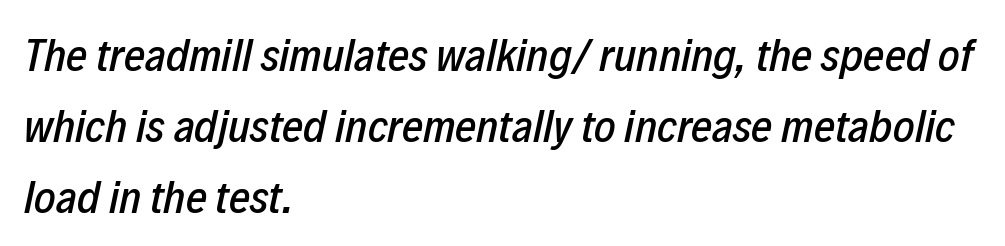
Q: Is the text italic (slanted)? A: Yes, it leans right by about 12 degrees.
Q: Is the text underlined? A: No.
Q: How is the paragraph aligned? A: Left-aligned.
Q: Is the spacing between letters normal or unusually wide? A: Normal.
Q: Is the spacing between lines tight, normal or loose? A: Normal.
Q: Width (condensed, normal, or wide)? A: Condensed.
Q: Stroke contrast? A: Low.
Q: x-height? A: Medium.
Q: Monospaced? A: No.
